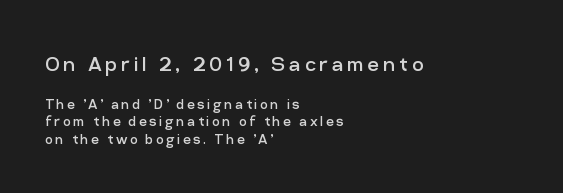
The image shows 25 px text type, upright; set left-aligned, tight line spacing (1.03x), not underlined; the first (top) block is 1.47x larger.
